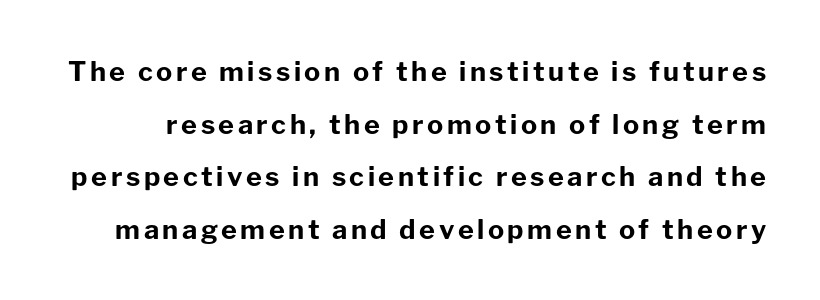
The image shows 27 px bold type, upright; set loose line spacing (1.95x), not underlined.
